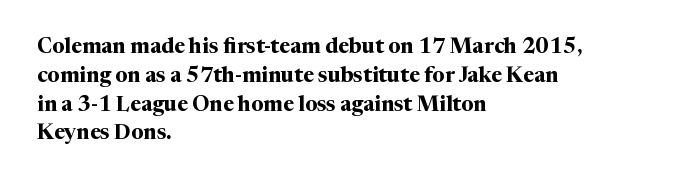
The image shows 21 px bold type, upright; set left-aligned, normal line spacing (1.37x), normal letter spacing, not underlined.
